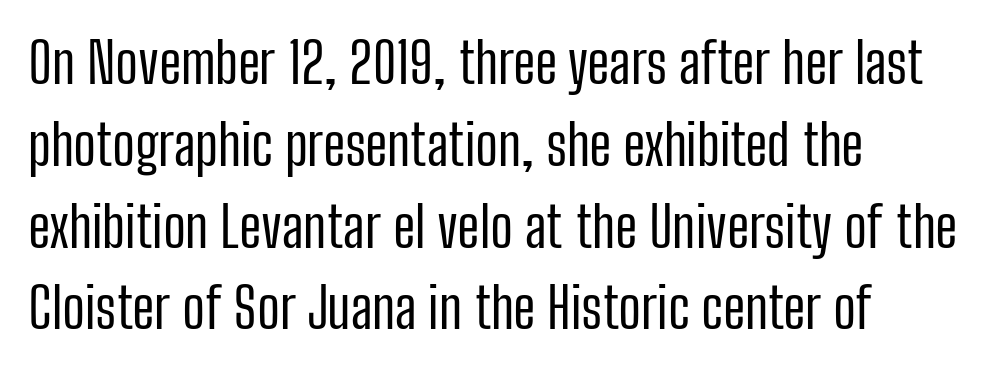
{"serif": "no", "italic": "no", "bold": "no", "weight": "regular", "width": "condensed", "stroke_contrast": "low", "x_height": "medium", "monospaced": "no", "underline": "no", "align": "left", "line_spacing": "normal", "line_spacing_ratio": 1.46, "letter_spacing": "normal", "letter_spacing_em": 0.0, "glyph_px": 56}
